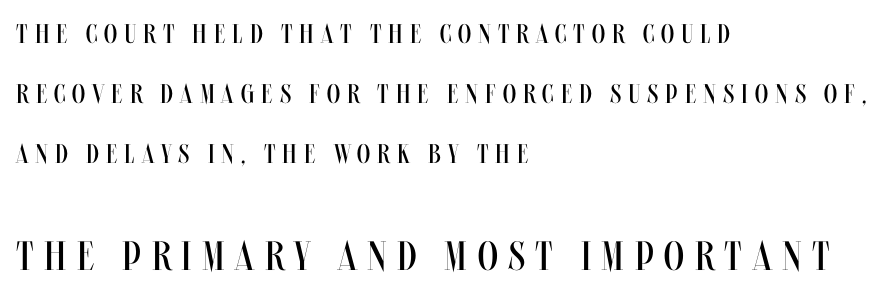
The image shows 41 px regular-weight, condensed type, upright; set left-aligned, loose line spacing (2.22x), unusually wide letter spacing (+0.26 em), not underlined; the second (bottom) block is 1.52x larger; medium stroke contrast and a large x-height.
